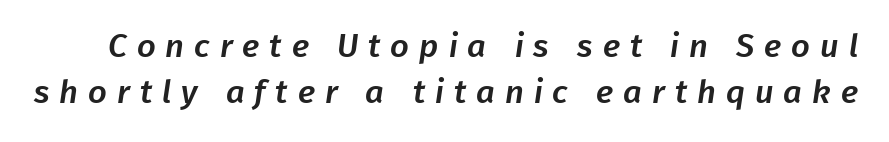
Q: Is the typeface a serif or a sans-serif typeface? A: Sans-serif.
Q: Is the text underlined? A: No.
Q: Is the spacing between letters normal or unusually wide? A: Unusually wide.
Q: Is the spacing between lines tight, normal or loose? A: Normal.
Q: Width (condensed, normal, or wide)? A: Normal.
Q: Stroke contrast? A: Low.
Q: x-height? A: Medium.
Q: Monospaced? A: No.
